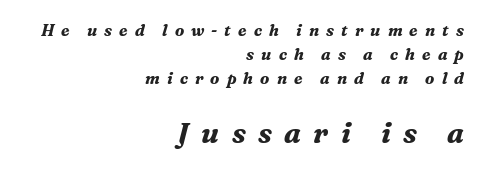
The image shows 28 px bold serif type, italic (leaning right); set right-aligned, normal line spacing (1.51x), unusually wide letter spacing (+0.44 em), not underlined; the second (bottom) block is 1.75x larger; medium stroke contrast and a medium x-height.
